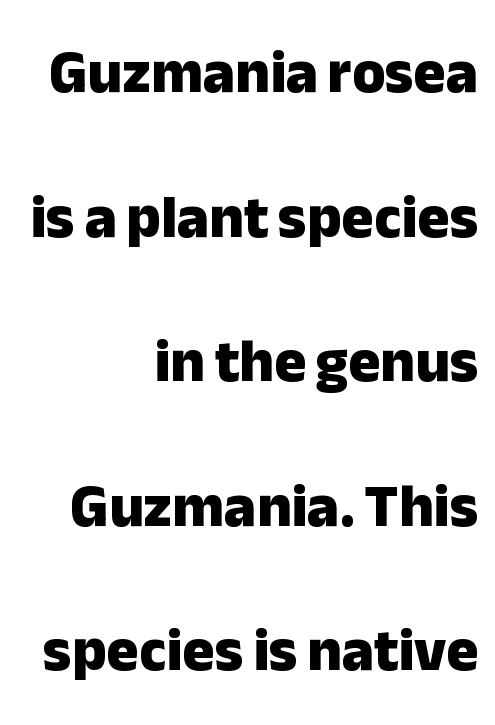
The image shows 60 px heavy sans-serif type, upright; set right-aligned, loose line spacing (2.41x), normal letter spacing, not underlined; low stroke contrast and a medium x-height.
